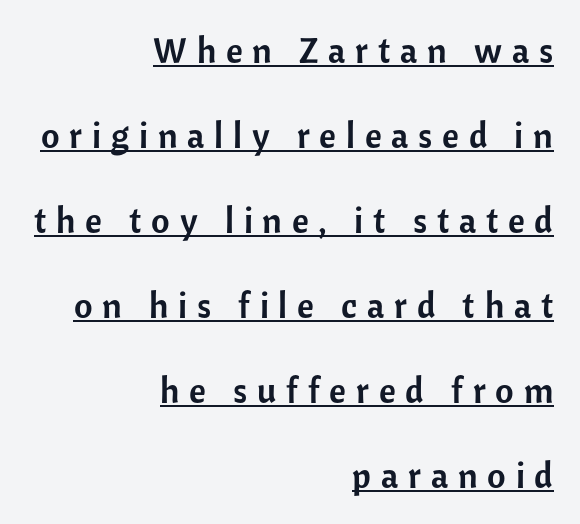
{"serif": "no", "italic": "no", "width": "normal", "stroke_contrast": "low", "x_height": "medium", "monospaced": "no", "underline": "yes", "align": "right", "line_spacing": "loose", "line_spacing_ratio": 2.36, "letter_spacing": "wide", "letter_spacing_em": 0.27, "glyph_px": 36}
